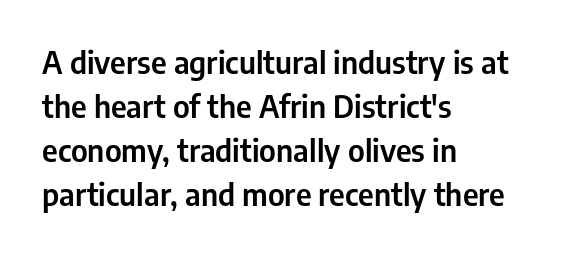
Q: Is the text italic (slanted)? A: No, it is upright.
Q: Is the typeface a serif or a sans-serif typeface? A: Sans-serif.
Q: Is the text underlined? A: No.
Q: How is the paragraph aligned? A: Left-aligned.
Q: Is the spacing between letters normal or unusually wide? A: Normal.
Q: Is the spacing between lines tight, normal or loose? A: Normal.
Q: Width (condensed, normal, or wide)? A: Condensed.
Q: Stroke contrast? A: Low.
Q: x-height? A: Medium.
Q: Monospaced? A: No.
